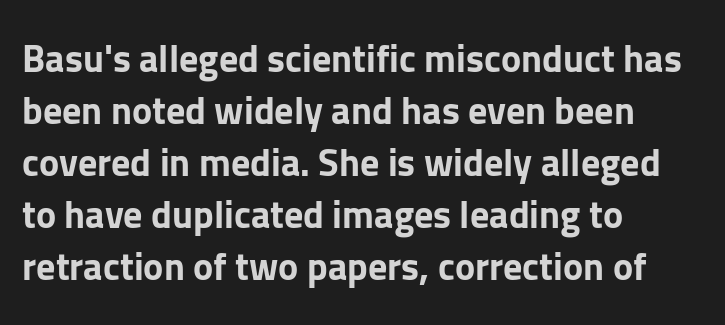
All the whitespace from short lines collects on the right. Quick note: not italic, upright. Chunky letters — that's bold for sure. Spacing verdict: proportional, widths tailored to each character. The block of text has a typical density, with ordinary space between rows. Serif or sans? Sans — the stroke terminals are bare.
